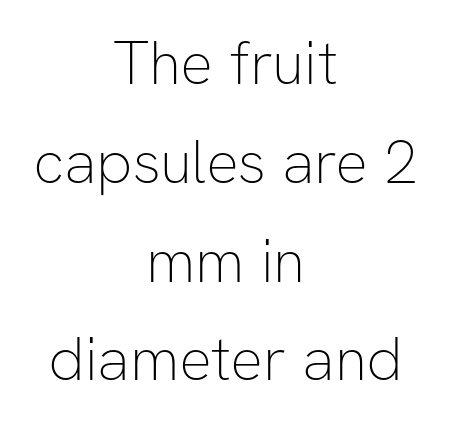
The image shows 61 px thin sans-serif type, upright; set centered, normal line spacing (1.62x), normal letter spacing, not underlined; low stroke contrast and a medium x-height.
